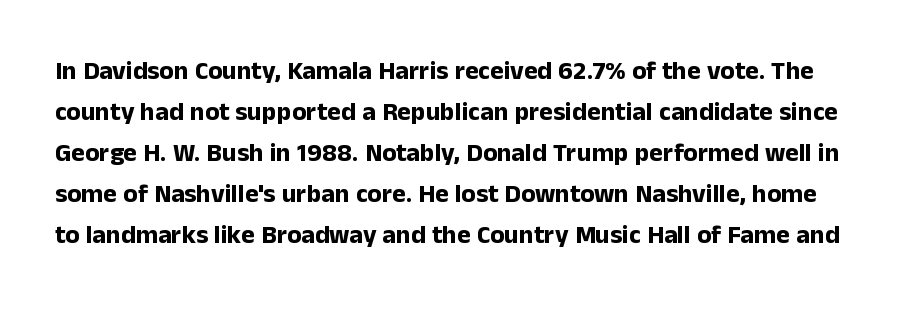
{"italic": "no", "bold": "yes", "underline": "no", "line_spacing": "normal", "line_spacing_ratio": 1.58, "letter_spacing": "normal", "letter_spacing_em": 0.0, "glyph_px": 26}
